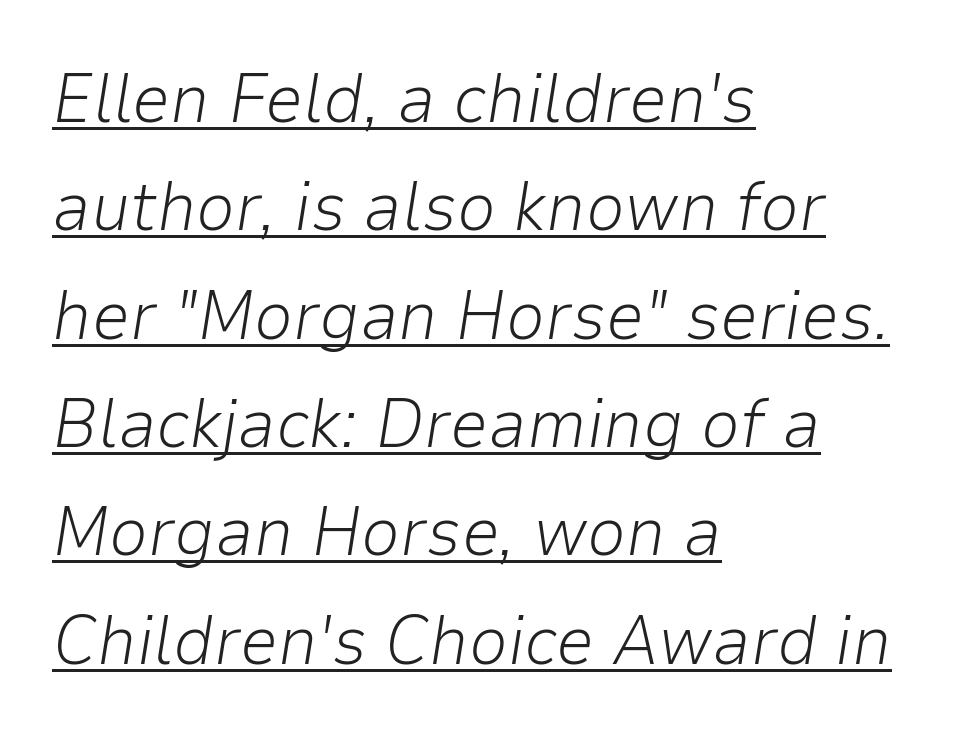
{"italic": "yes", "lean": "right", "slant_degrees": 9, "bold": "no", "weight": "light", "width": "normal", "stroke_contrast": "low", "x_height": "medium", "monospaced": "no", "underline": "yes", "align": "left", "line_spacing": "normal", "line_spacing_ratio": 1.57, "letter_spacing": "normal", "letter_spacing_em": 0.0, "glyph_px": 69}
